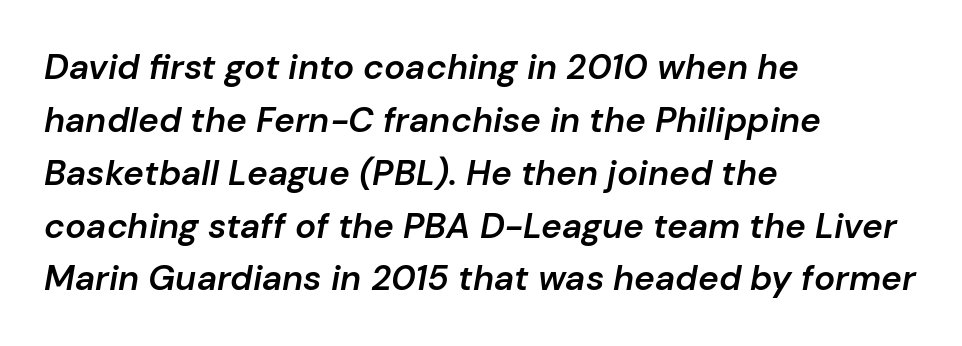
Q: Is the text bold? A: Semi-bold.
Q: Is the text italic (slanted)? A: Yes, it leans right by about 10 degrees.
Q: Is the text underlined? A: No.
Q: How is the paragraph aligned? A: Left-aligned.
Q: Is the spacing between letters normal or unusually wide? A: Normal.
Q: Is the spacing between lines tight, normal or loose? A: Normal.
Q: Width (condensed, normal, or wide)? A: Normal.
Q: Stroke contrast? A: Low.
Q: x-height? A: Medium.
Q: Monospaced? A: No.
